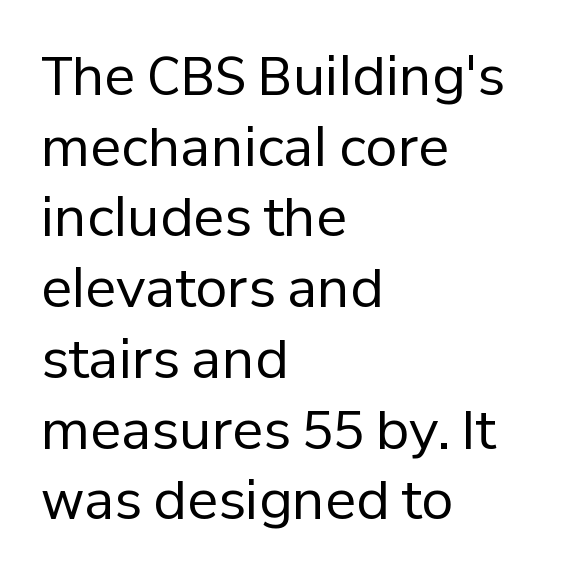
The image shows 52 px regular-weight sans-serif type, upright; set left-aligned, normal line spacing (1.36x), normal letter spacing, not underlined; low stroke contrast and a medium x-height.
